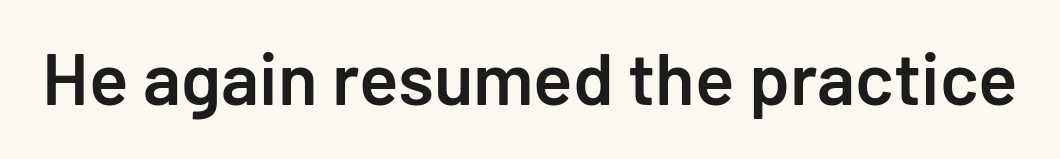
The image shows 73 px semibold sans-serif type, upright; set normal letter spacing, not underlined; low stroke contrast and a medium x-height.
